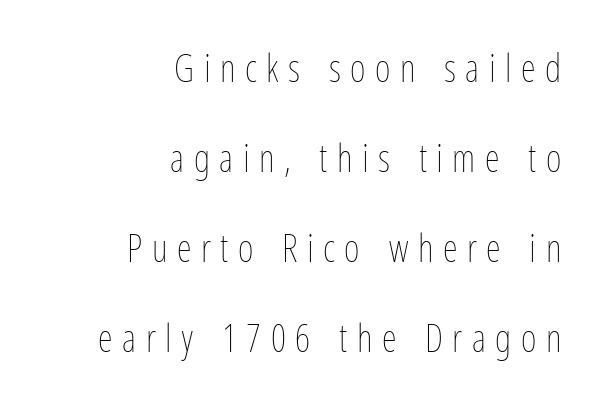
{"italic": "no", "bold": "no", "weight": "thin", "width": "condensed", "stroke_contrast": "low", "x_height": "medium", "monospaced": "no", "underline": "no", "align": "right", "line_spacing": "loose", "line_spacing_ratio": 2.37, "letter_spacing": "wide", "letter_spacing_em": 0.25, "glyph_px": 38}
